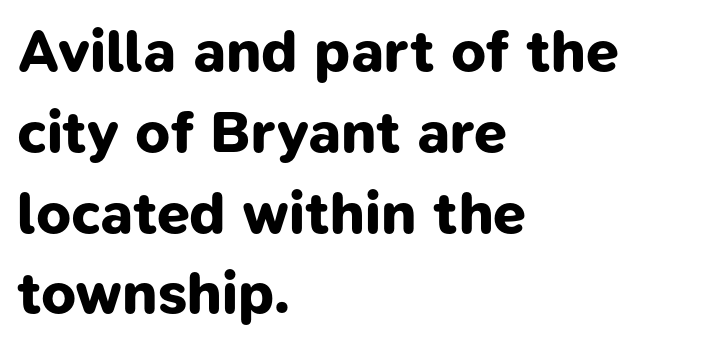
{"serif": "no", "bold": "yes", "weight": "bold", "width": "normal", "stroke_contrast": "low", "x_height": "medium", "monospaced": "no", "underline": "no", "align": "left", "line_spacing": "normal", "line_spacing_ratio": 1.37, "letter_spacing": "normal", "letter_spacing_em": 0.0, "glyph_px": 59}
